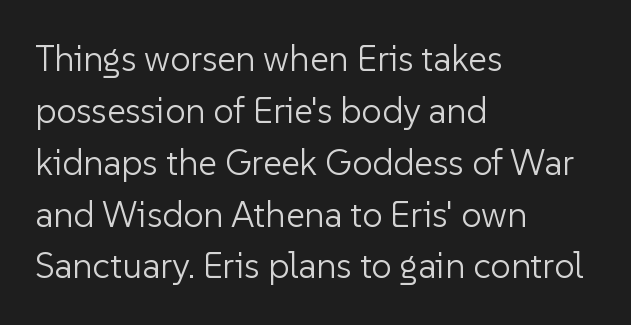
The image shows 36 px light sans-serif type, upright; set left-aligned, normal line spacing (1.44x), normal letter spacing, not underlined; low stroke contrast and a medium x-height.
